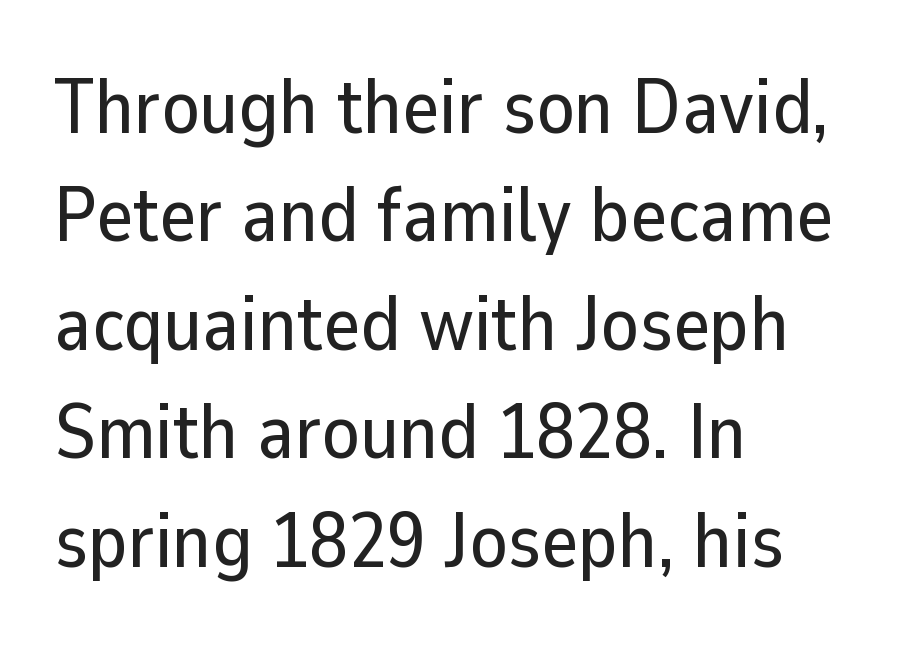
{"serif": "no", "italic": "no", "width": "normal", "stroke_contrast": "low", "x_height": "medium", "monospaced": "no", "underline": "no", "align": "left", "line_spacing": "normal", "line_spacing_ratio": 1.39, "letter_spacing": "normal", "letter_spacing_em": 0.0, "glyph_px": 78}
